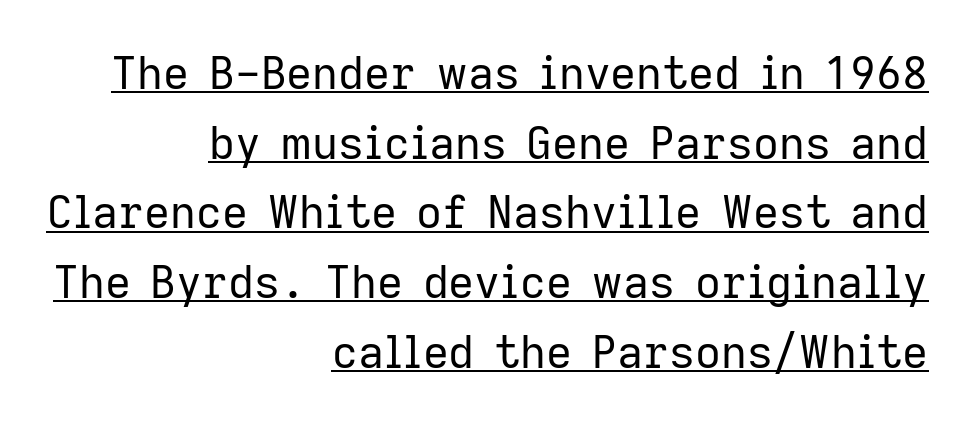
The image shows 45 px regular-weight sans-serif type, upright; set right-aligned, normal line spacing (1.55x), normal letter spacing, underlined; low stroke contrast and a medium x-height.
